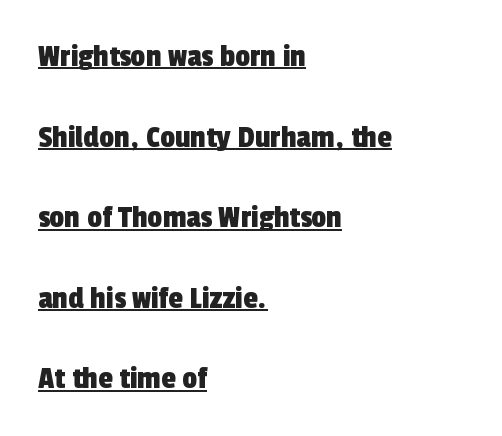
The glyphs in this specimen are sans serif. Baseline-to-baseline distance is far greater than the letter height. Like a heading marked for emphasis, these lines bear an underscore. Compared with a centered layout, this one pins lines to the left instead.
